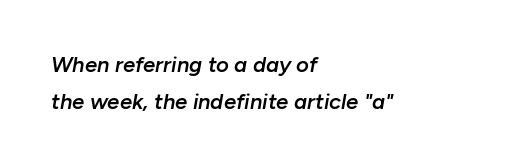
Q: Is the text bold? A: Semi-bold.
Q: Is the text italic (slanted)? A: Yes, it leans right by about 10 degrees.
Q: Is the text underlined? A: No.
Q: How is the paragraph aligned? A: Left-aligned.
Q: Is the spacing between letters normal or unusually wide? A: Normal.
Q: Is the spacing between lines tight, normal or loose? A: Normal.
